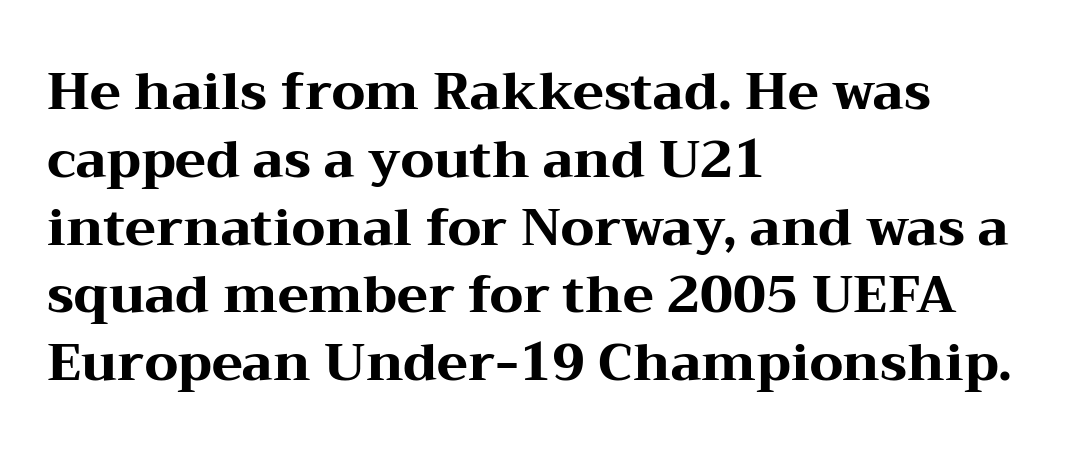
Q: Is the text bold? A: Yes.
Q: Is the text italic (slanted)? A: No, it is upright.
Q: Is the typeface a serif or a sans-serif typeface? A: Serif.
Q: Is the text underlined? A: No.
Q: How is the paragraph aligned? A: Left-aligned.
Q: Is the spacing between letters normal or unusually wide? A: Normal.
Q: Is the spacing between lines tight, normal or loose? A: Normal.
Q: Width (condensed, normal, or wide)? A: Wide.
Q: Stroke contrast? A: Medium.
Q: x-height? A: Medium.
Q: Monospaced? A: No.
